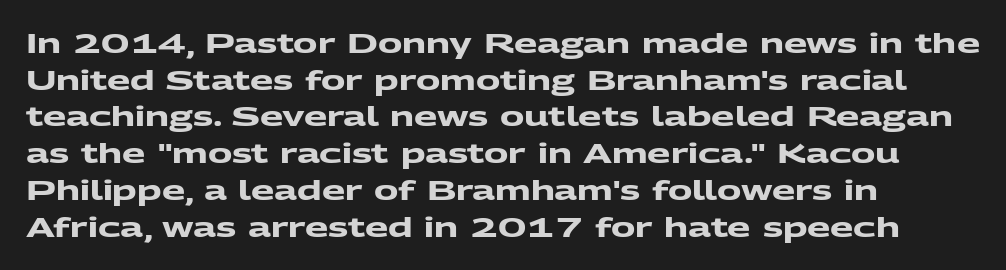
{"bold": "yes", "underline": "no", "align": "left", "line_spacing": "normal", "line_spacing_ratio": 1.36, "letter_spacing": "normal", "letter_spacing_em": 0.0, "glyph_px": 27}
